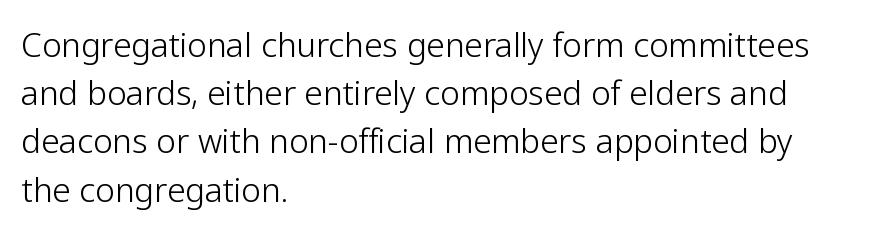
Q: Is the text bold? A: No.
Q: Is the text italic (slanted)? A: No, it is upright.
Q: Is the typeface a serif or a sans-serif typeface? A: Sans-serif.
Q: Is the text underlined? A: No.
Q: How is the paragraph aligned? A: Left-aligned.
Q: Is the spacing between letters normal or unusually wide? A: Normal.
Q: Is the spacing between lines tight, normal or loose? A: Normal.
Q: Width (condensed, normal, or wide)? A: Normal.
Q: Stroke contrast? A: Low.
Q: x-height? A: Medium.
Q: Monospaced? A: No.
